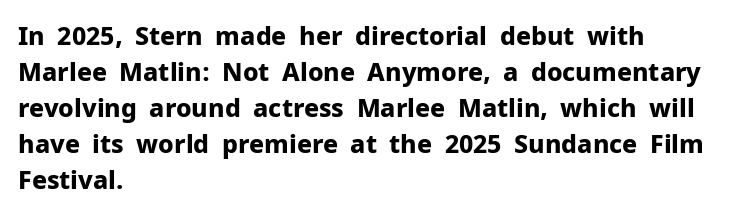
Q: Is the text bold? A: Yes.
Q: Is the text italic (slanted)? A: No, it is upright.
Q: Is the text underlined? A: No.
Q: How is the paragraph aligned? A: Left-aligned.
Q: Is the spacing between letters normal or unusually wide? A: Normal.
Q: Is the spacing between lines tight, normal or loose? A: Normal.
